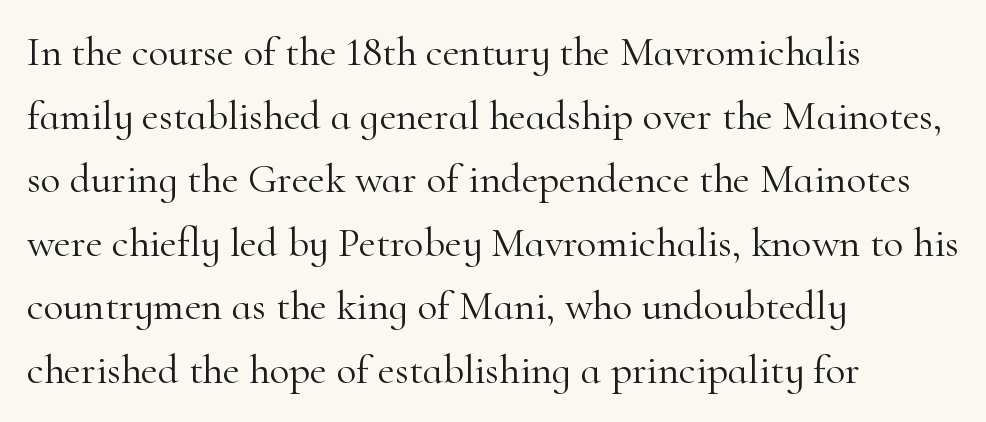
The foot of each line stays bare and open. The letters carry serifs — small finishing strokes at the ends of their stems. The typography opts for an upright posture over an oblique one. Students, observe: this is what conventionally led text looks like. You could not count columns in this text — the font is proportionally spaced. Each word holds together tightly as a unit, with standard inter-letter gaps.
